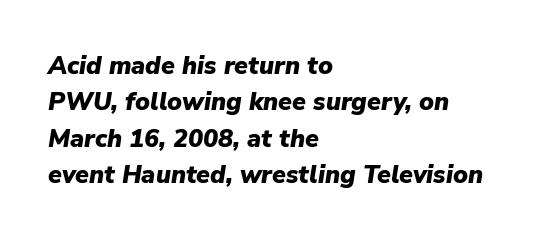
{"italic": "yes", "lean": "right", "slant_degrees": 9, "bold": "yes", "underline": "no", "align": "left", "line_spacing": "normal", "line_spacing_ratio": 1.46, "letter_spacing": "normal", "letter_spacing_em": 0.0, "glyph_px": 25}
